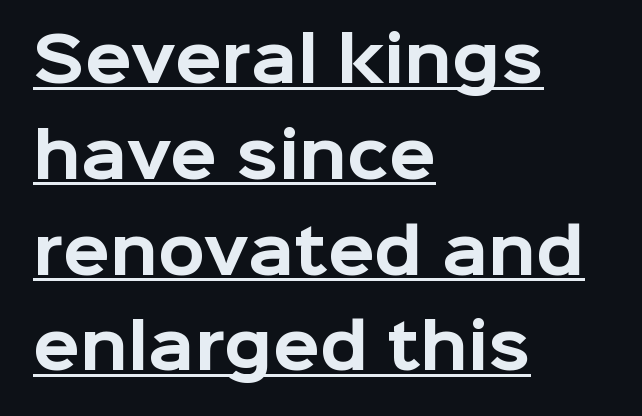
Q: Is the text bold? A: Yes.
Q: Is the text italic (slanted)? A: No, it is upright.
Q: Is the typeface a serif or a sans-serif typeface? A: Sans-serif.
Q: Is the text underlined? A: Yes.
Q: How is the paragraph aligned? A: Left-aligned.
Q: Is the spacing between letters normal or unusually wide? A: Normal.
Q: Is the spacing between lines tight, normal or loose? A: Normal.
Q: Width (condensed, normal, or wide)? A: Normal.
Q: Stroke contrast? A: Low.
Q: x-height? A: Medium.
Q: Monospaced? A: No.
